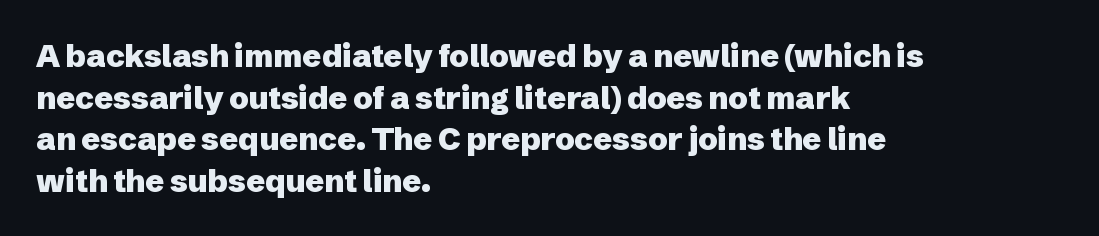
The image shows 31 px heavy sans-serif type, upright; set left-aligned, normal line spacing (1.34x), normal letter spacing, not underlined; low stroke contrast and a medium x-height.
